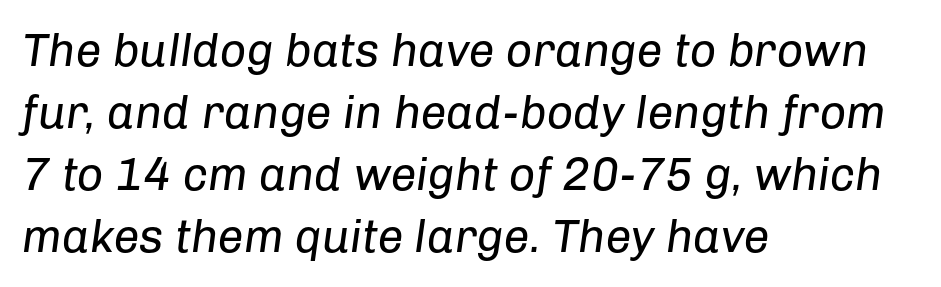
The image shows 46 px regular-weight type, italic (leaning right); set left-aligned, normal line spacing (1.35x), normal letter spacing, not underlined; low stroke contrast and a medium x-height.
